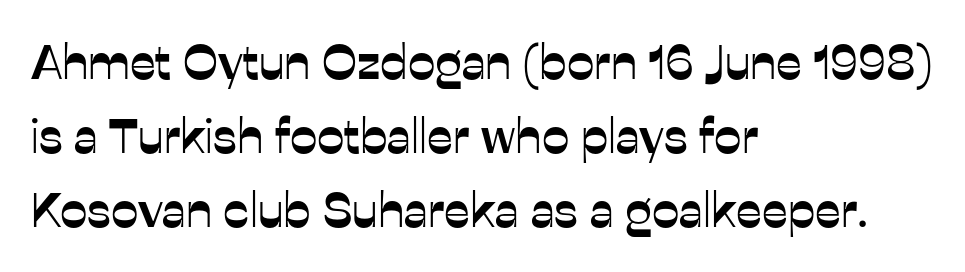
Serifs: no, the terminals of the letterforms are clean. The ragged edge is on the right, which tells us the setting is flush left. Baseline-to-baseline distance is the conventional proportion of letter height. You can tell it's not italic because the verticals are truly vertical.
